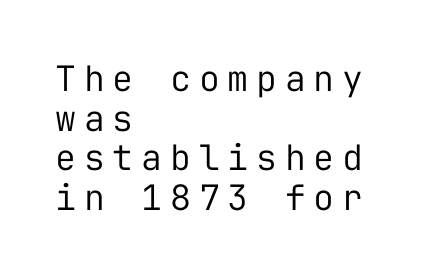
{"serif": "no", "italic": "no", "bold": "no", "weight": "regular", "width": "normal", "stroke_contrast": "low", "x_height": "medium", "monospaced": "yes", "underline": "no", "align": "left", "line_spacing": "tight", "line_spacing_ratio": 1.13, "letter_spacing": "wide", "letter_spacing_em": 0.22, "glyph_px": 35}
